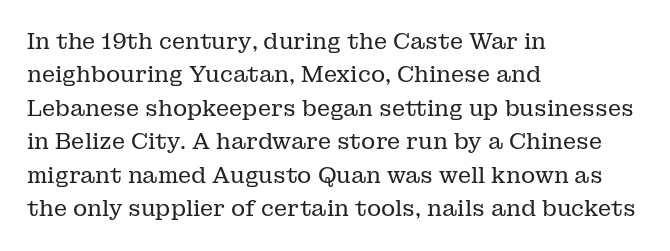
The image shows 22 px text type, upright; set left-aligned, normal line spacing (1.52x), normal letter spacing, not underlined.
